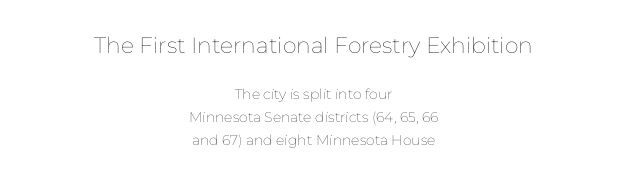
Q: Is the text bold? A: No.
Q: Is the text italic (slanted)? A: No, it is upright.
Q: Is the text underlined? A: No.
Q: How is the paragraph aligned? A: Centered.
Q: Is the spacing between letters normal or unusually wide? A: Normal.
Q: Is the spacing between lines tight, normal or loose? A: Normal.
Q: Which block of text is set in a larger size, the first (top) or the second (bottom)? A: The first (top) one.
